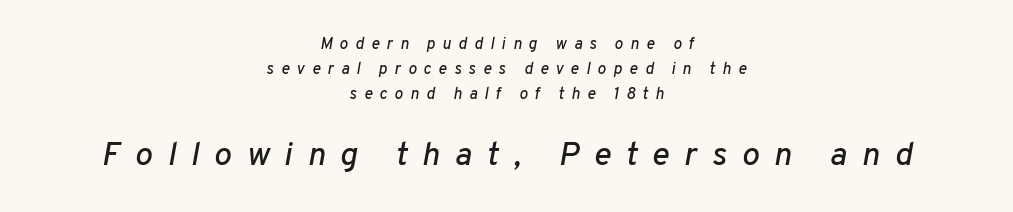
Q: Is the text italic (slanted)? A: Yes, it leans right by about 10 degrees.
Q: Is the text underlined? A: No.
Q: How is the paragraph aligned? A: Centered.
Q: Is the spacing between letters normal or unusually wide? A: Unusually wide.
Q: Is the spacing between lines tight, normal or loose? A: Normal.
Q: Which block of text is set in a larger size, the first (top) or the second (bottom)? A: The second (bottom) one.
Q: Width (condensed, normal, or wide)? A: Normal.
Q: Stroke contrast? A: Low.
Q: x-height? A: Medium.
Q: Monospaced? A: No.
